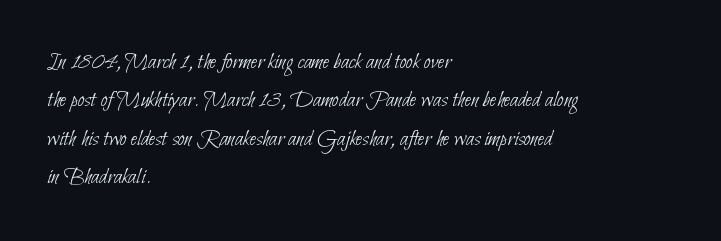
The image shows 24 px text type; set left-aligned, normal line spacing (1.6x), normal letter spacing, not underlined.
